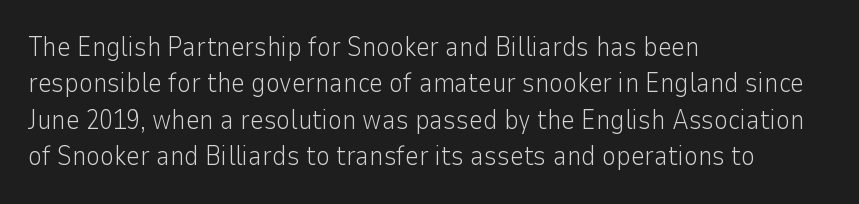
Q: Is the text bold? A: No.
Q: Is the text italic (slanted)? A: No, it is upright.
Q: Is the text underlined? A: No.
Q: How is the paragraph aligned? A: Left-aligned.
Q: Is the spacing between letters normal or unusually wide? A: Normal.
Q: Is the spacing between lines tight, normal or loose? A: Normal.
